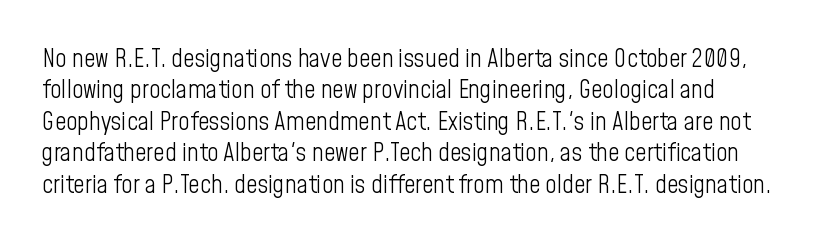
{"italic": "no", "bold": "no", "underline": "no", "line_spacing": "normal", "line_spacing_ratio": 1.26, "letter_spacing": "normal", "letter_spacing_em": 0.0, "glyph_px": 25}
